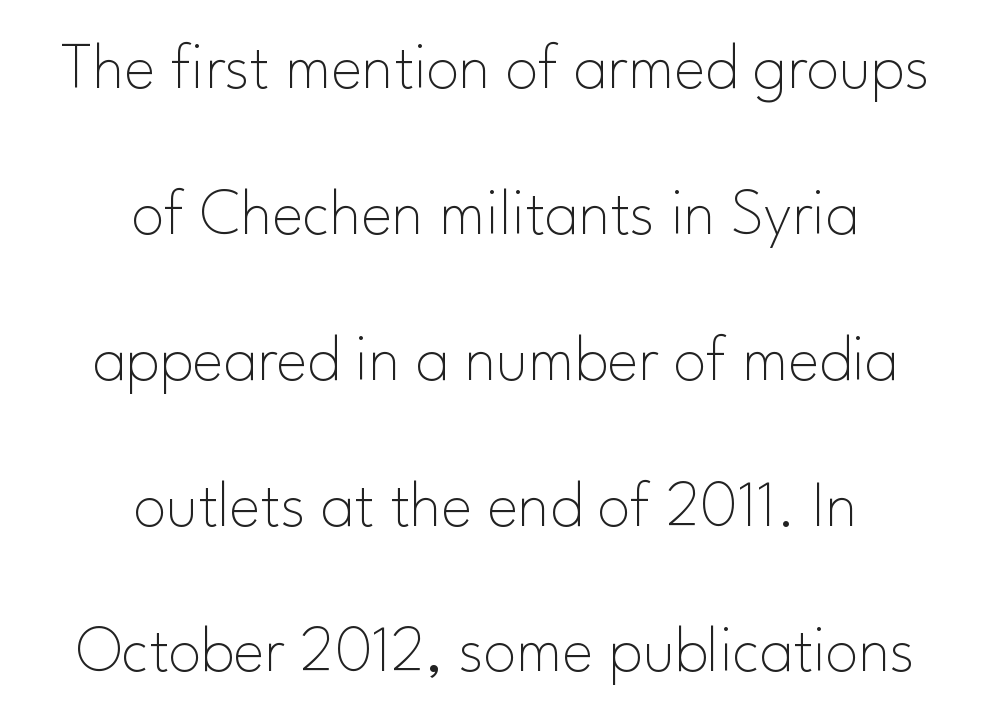
The image shows 66 px thin sans-serif type, upright; set centered, loose line spacing (2.21x), normal letter spacing, not underlined; low stroke contrast and a small x-height.
